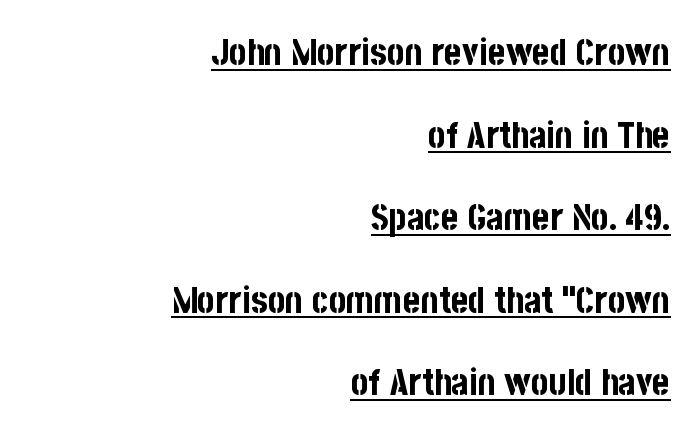
Q: Is the text bold? A: Yes.
Q: Is the text italic (slanted)? A: No, it is upright.
Q: Is the typeface a serif or a sans-serif typeface? A: Sans-serif.
Q: Is the text underlined? A: Yes.
Q: How is the paragraph aligned? A: Right-aligned.
Q: Is the spacing between letters normal or unusually wide? A: Normal.
Q: Is the spacing between lines tight, normal or loose? A: Loose.
Q: Width (condensed, normal, or wide)? A: Condensed.
Q: Stroke contrast? A: Low.
Q: x-height? A: Large.
Q: Monospaced? A: No.
